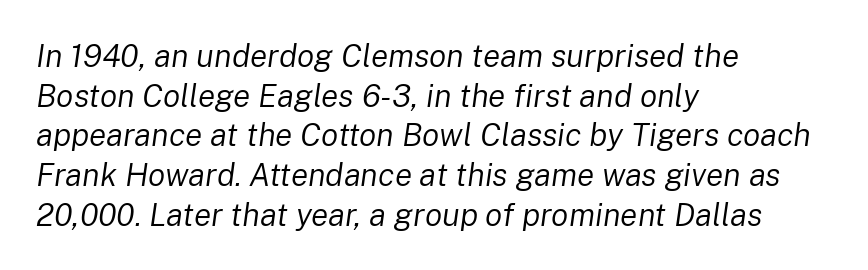
The image shows 32 px regular-weight type, italic (leaning right); set left-aligned, line spacing 1.24x, normal letter spacing, not underlined; low stroke contrast and a medium x-height.
